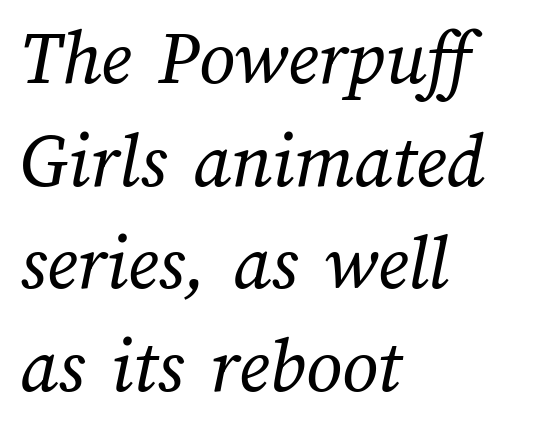
{"bold": "no", "weight": "regular", "width": "normal", "stroke_contrast": "medium", "x_height": "medium", "monospaced": "no", "underline": "no", "align": "left", "line_spacing": "normal", "line_spacing_ratio": 1.3, "letter_spacing": "normal", "letter_spacing_em": 0.0, "glyph_px": 79}
